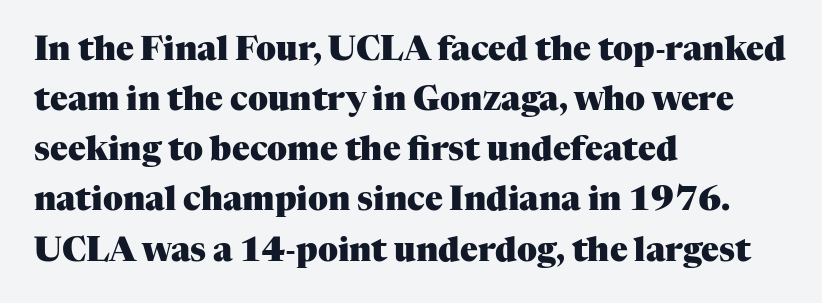
The image shows 33 px heavy serif type, upright; set left-aligned, normal line spacing (1.52x), normal letter spacing, not underlined; medium stroke contrast and a medium x-height.
